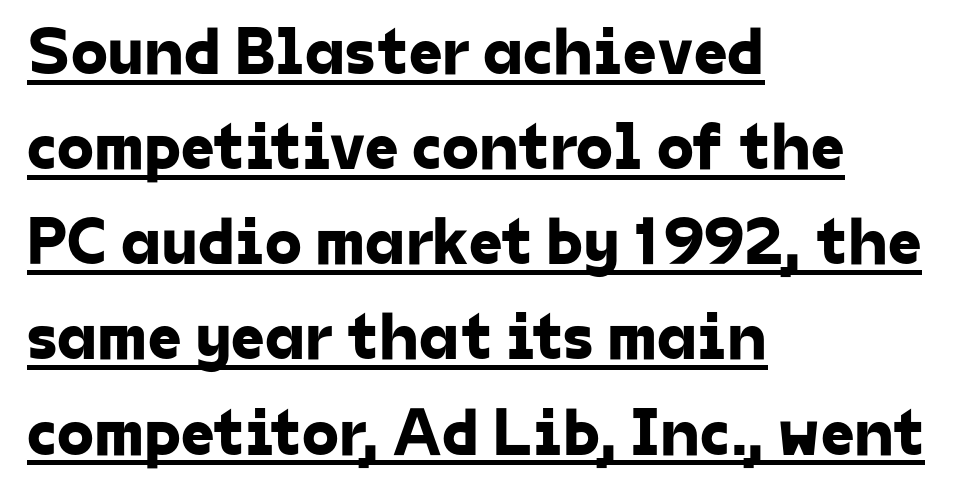
Casual observation: everything's shoved over to the left. Classification — sans serif. This rendering features underlined lettering. Here the designer chose a conventional face with non-uniform glyph widths. Standard letterfit; no display-style spreading of the glyphs. Vertical spacing — default.
